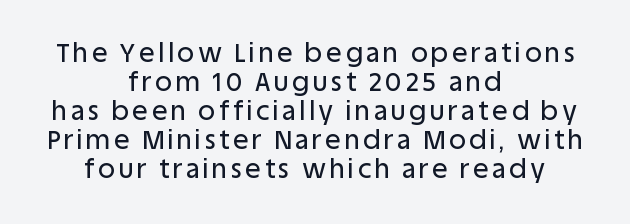
Q: Is the text italic (slanted)? A: No, it is upright.
Q: Is the text underlined? A: No.
Q: How is the paragraph aligned? A: Centered.
Q: Is the spacing between lines tight, normal or loose? A: Tight.
